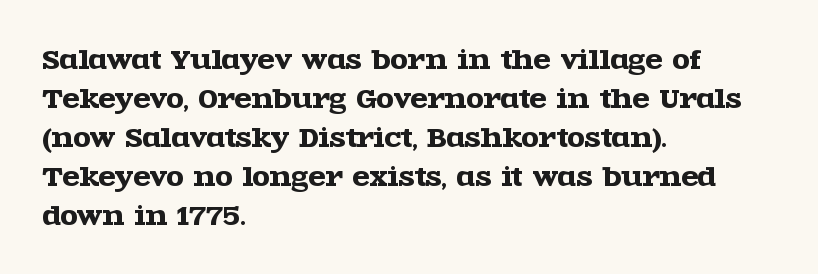
The image shows 25 px text type, upright; set left-aligned, normal line spacing (1.56x), normal letter spacing, not underlined.
